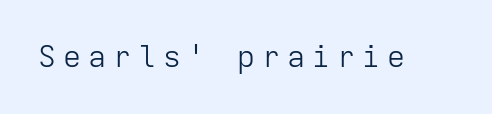
Is the letter spacing exaggerated? Yes — the characters are pushed far apart. Is the stroke heavy? The answer is a plain regular-or-lighter. This sample has the even, mechanical cadence of fixed-width lettering. Check under the words: just untouched page.
